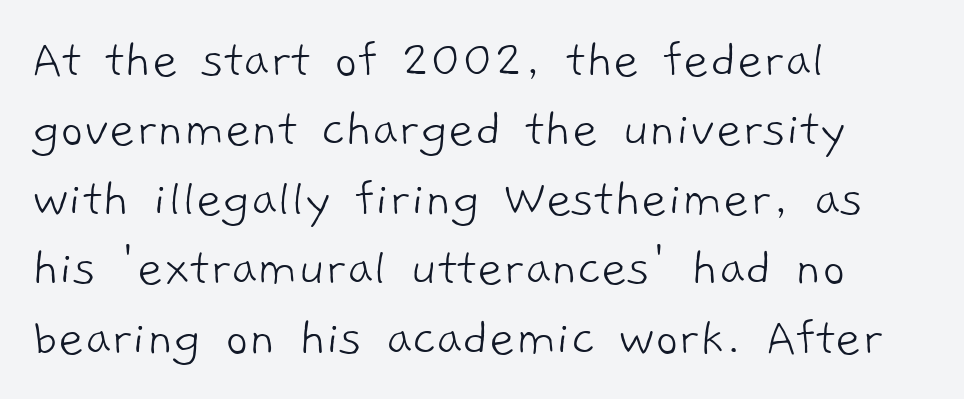
Q: Is the text bold? A: No.
Q: Is the typeface a serif or a sans-serif typeface? A: Sans-serif.
Q: Is the text underlined? A: No.
Q: How is the paragraph aligned? A: Left-aligned.
Q: Is the spacing between letters normal or unusually wide? A: Normal.
Q: Width (condensed, normal, or wide)? A: Normal.
Q: Stroke contrast? A: Low.
Q: x-height? A: Medium.
Q: Monospaced? A: No.
